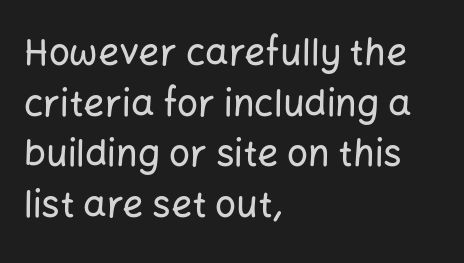
Q: Is the text italic (slanted)? A: No, it is upright.
Q: Is the typeface a serif or a sans-serif typeface? A: Sans-serif.
Q: Is the text underlined? A: No.
Q: How is the paragraph aligned? A: Left-aligned.
Q: Is the spacing between letters normal or unusually wide? A: Normal.
Q: Is the spacing between lines tight, normal or loose? A: Normal.
Q: Width (condensed, normal, or wide)? A: Normal.
Q: Stroke contrast? A: Low.
Q: x-height? A: Medium.
Q: Monospaced? A: No.
